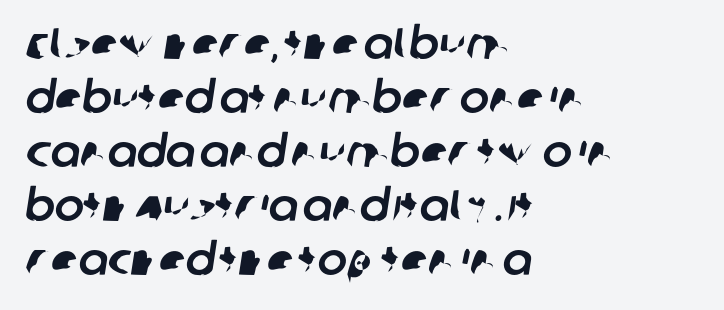
Q: Is the typeface a serif or a sans-serif typeface? A: Sans-serif.
Q: Is the text underlined? A: No.
Q: How is the paragraph aligned? A: Left-aligned.
Q: Is the spacing between letters normal or unusually wide? A: Normal.
Q: Width (condensed, normal, or wide)? A: Normal.
Q: Stroke contrast? A: Low.
Q: x-height? A: Large.
Q: Monospaced? A: No.
